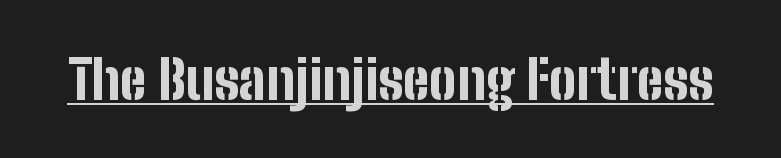
The image shows 54 px bold, condensed sans-serif type, upright; set normal letter spacing, underlined; low stroke contrast and a medium x-height.
